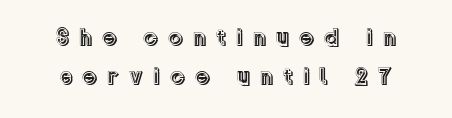
Evenly set lines give the paragraph a standard silhouette. The horizontal fit of the characters is loose and conspicuously gappy. The lettering holds an erect, upright posture throughout. The space directly below the letters is spotless.
